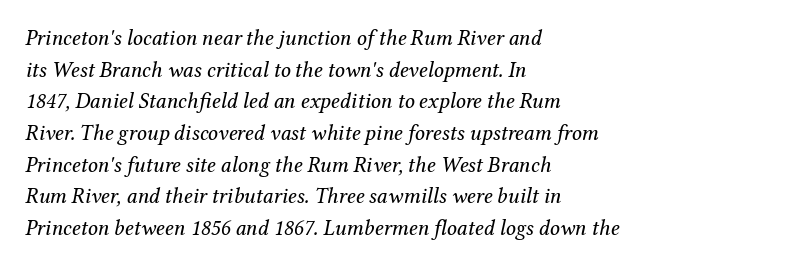
{"italic": "yes", "lean": "right", "slant_degrees": 12, "bold": "no", "underline": "no", "align": "left", "line_spacing": "normal", "line_spacing_ratio": 1.44, "letter_spacing": "normal", "letter_spacing_em": 0.0, "glyph_px": 22}
